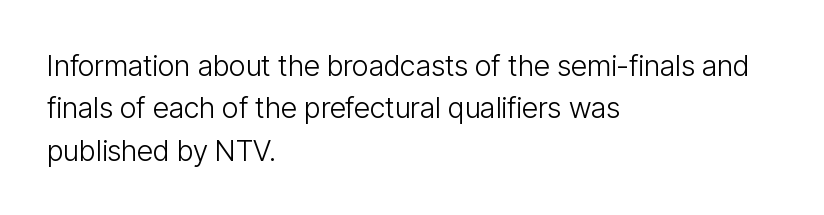
{"serif": "no", "italic": "no", "bold": "no", "weight": "light", "width": "condensed", "stroke_contrast": "low", "x_height": "medium", "monospaced": "no", "underline": "no", "align": "left", "line_spacing": "normal", "line_spacing_ratio": 1.46, "letter_spacing": "normal", "letter_spacing_em": 0.0, "glyph_px": 29}
